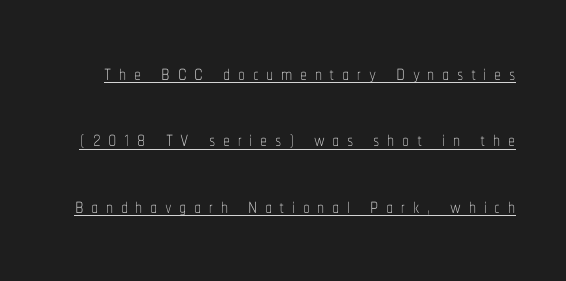
{"italic": "no", "bold": "no", "weight": "thin", "width": "condensed", "stroke_contrast": "low", "x_height": "medium", "monospaced": "no", "underline": "yes", "line_spacing": "loose", "line_spacing_ratio": 2.37, "letter_spacing": "wide", "letter_spacing_em": 0.27, "glyph_px": 28}
